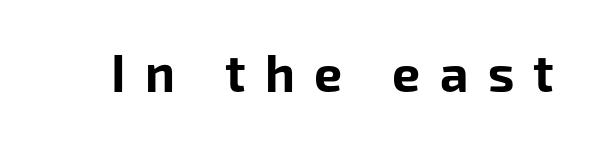
{"serif": "no", "italic": "no", "bold": "yes", "weight": "bold", "width": "normal", "stroke_contrast": "low", "x_height": "medium", "monospaced": "no", "underline": "no", "letter_spacing": "wide", "letter_spacing_em": 0.39, "glyph_px": 50}
